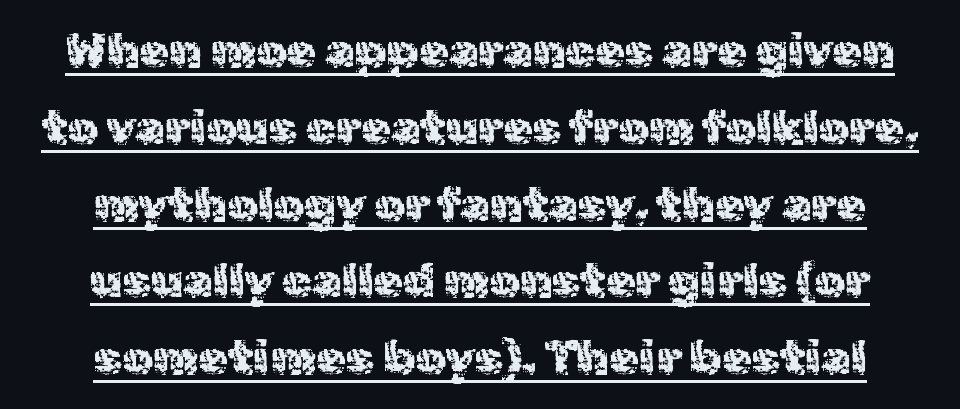
{"serif": "no", "italic": "no", "bold": "no", "weight": "regular", "width": "normal", "x_height": "medium", "monospaced": "no", "underline": "yes", "align": "center", "line_spacing": "normal", "line_spacing_ratio": 1.6, "letter_spacing": "normal", "letter_spacing_em": 0.0, "glyph_px": 48}
